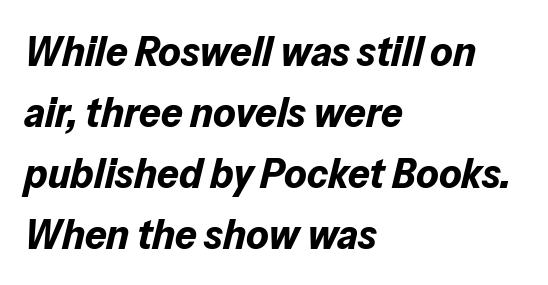
{"italic": "yes", "lean": "right", "slant_degrees": 13, "bold": "yes", "weight": "bold", "width": "normal", "stroke_contrast": "low", "x_height": "medium", "monospaced": "no", "underline": "no", "align": "left", "line_spacing": "normal", "line_spacing_ratio": 1.42, "letter_spacing": "normal", "letter_spacing_em": 0.0, "glyph_px": 43}
